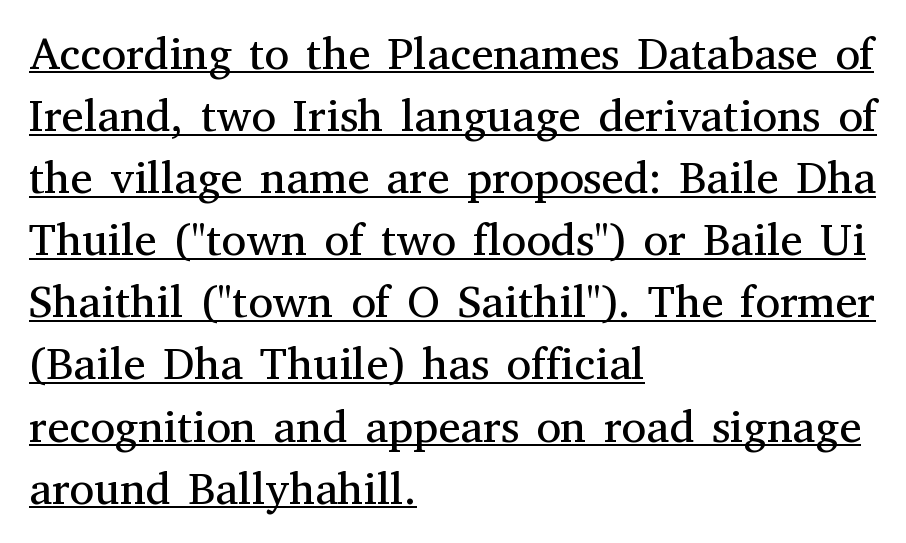
{"serif": "yes", "italic": "no", "bold": "no", "weight": "regular", "width": "normal", "stroke_contrast": "medium", "x_height": "medium", "monospaced": "no", "underline": "yes", "align": "left", "line_spacing": "normal", "line_spacing_ratio": 1.38, "letter_spacing": "normal", "letter_spacing_em": 0.0, "glyph_px": 45}
